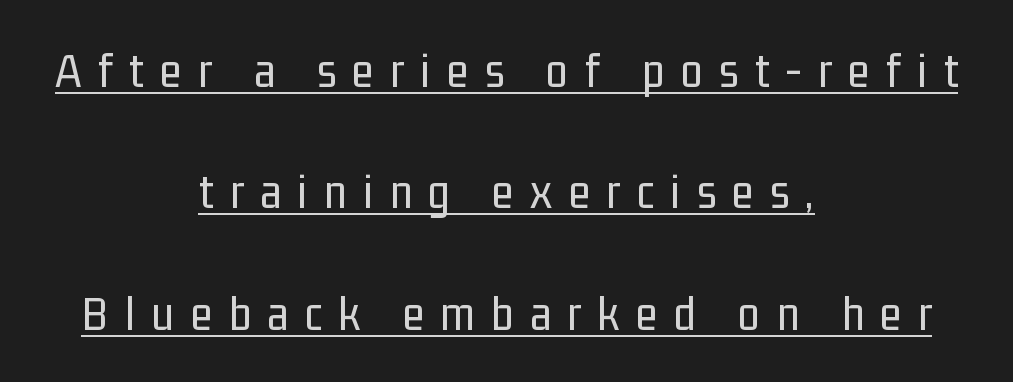
The image shows 50 px regular-weight, condensed sans-serif type, upright; set centered, loose line spacing (2.43x), unusually wide letter spacing (+0.33 em), underlined; low stroke contrast and a medium x-height.
